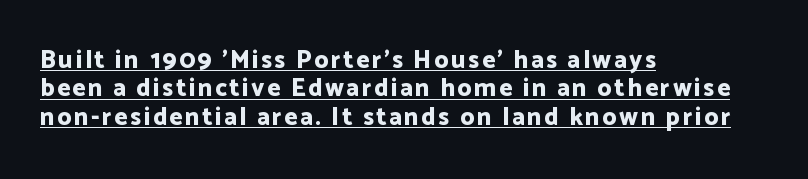
Q: Is the text bold? A: Yes.
Q: Is the text italic (slanted)? A: No, it is upright.
Q: Is the text underlined? A: Yes.
Q: How is the paragraph aligned? A: Left-aligned.
Q: Is the spacing between lines tight, normal or loose? A: Tight.
